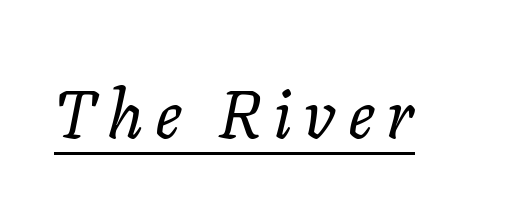
The image shows 67 px regular-weight type, italic (leaning right); set underlined; low stroke contrast and a medium x-height.
